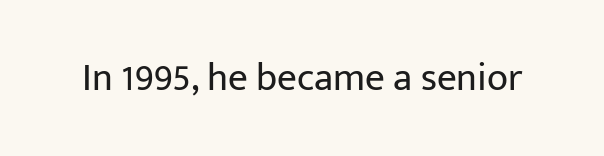
A typesetter would mark this as roman, not italic. The glyphs are unaccompanied by any horizontal stroke below them. The weight tops out at a normal text grade. Here the glyphs are tracked normally, forming tight word shapes. Letterform terminals end flat and unadorned throughout the passage.
